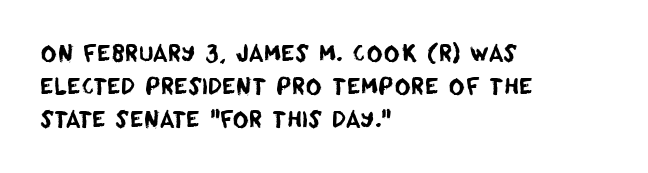
Q: Is the text underlined? A: No.
Q: How is the paragraph aligned? A: Left-aligned.
Q: Is the spacing between letters normal or unusually wide? A: Normal.
Q: Is the spacing between lines tight, normal or loose? A: Normal.
